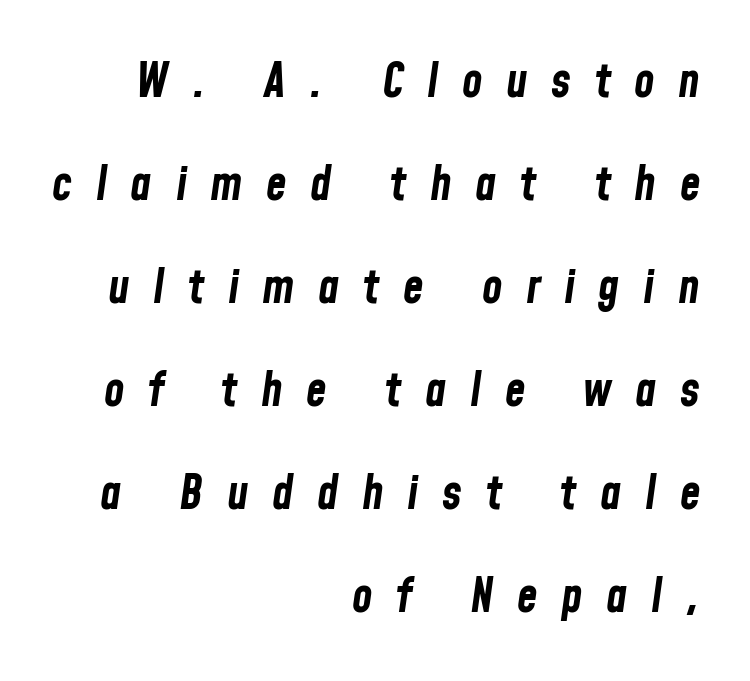
The vertical gap from one line to the next is large. There's an unmistakable incline to the writing here. Observe the wide spacing: letters keep a clear distance from each other. Horizontal alignment here is rightward, an uncommon choice for prose. The passage shown is typed in a proportional face where columns would drift.
